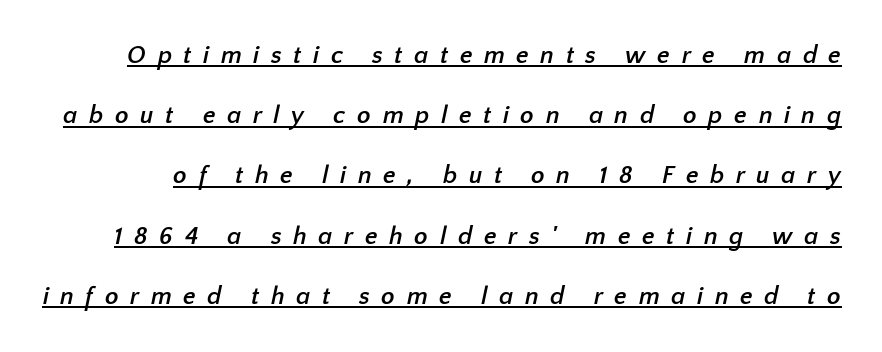
The image shows 25 px bold type; set loose line spacing (2.41x), unusually wide letter spacing (+0.46 em), underlined.
